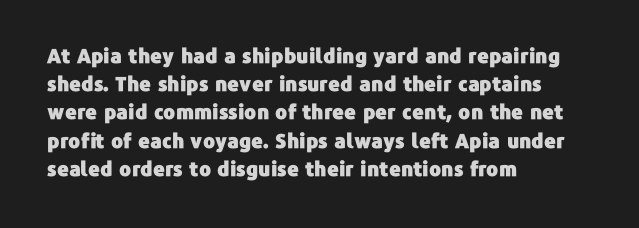
Quick note: interline space is typical. Layout note: lines flush left. The tracking reads as untouched default to a designer's eye. The passage shown is not underscored anywhere. The type sits square on the baseline with zero lean.
